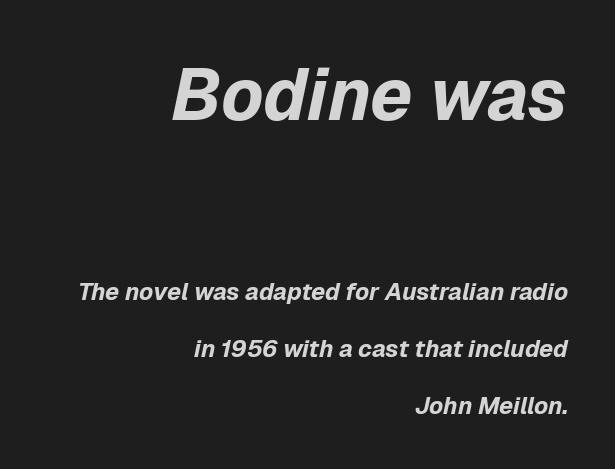
Q: Is the text bold? A: Yes.
Q: Is the text italic (slanted)? A: Yes, it leans right by about 12 degrees.
Q: Is the text underlined? A: No.
Q: How is the paragraph aligned? A: Right-aligned.
Q: Is the spacing between letters normal or unusually wide? A: Normal.
Q: Is the spacing between lines tight, normal or loose? A: Loose.
Q: Which block of text is set in a larger size, the first (top) or the second (bottom)? A: The first (top) one.
Q: Width (condensed, normal, or wide)? A: Normal.
Q: Stroke contrast? A: Low.
Q: x-height? A: Medium.
Q: Monospaced? A: No.
